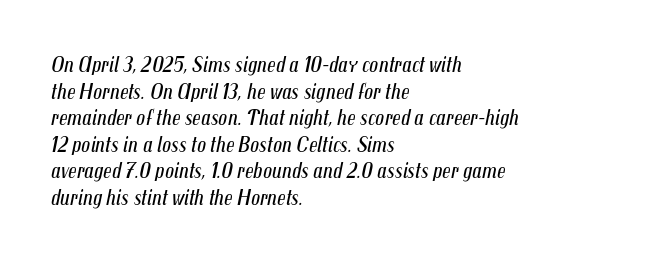
No extra tracking has been applied to these lines. A quiet, ordinary-to-light weight characterises the typeface. Bare-footed words on every line. Leftover space on each line is placed entirely after the last word. If you drew a line through each stem, it would be angled.
